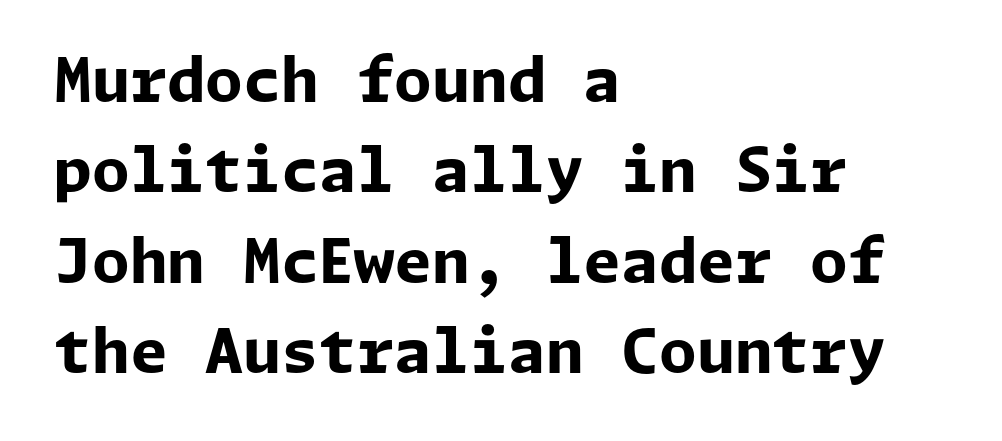
The image shows 61 px bold sans-serif type, upright; set left-aligned, normal line spacing (1.48x), normal letter spacing, not underlined; low stroke contrast and a medium x-height.
